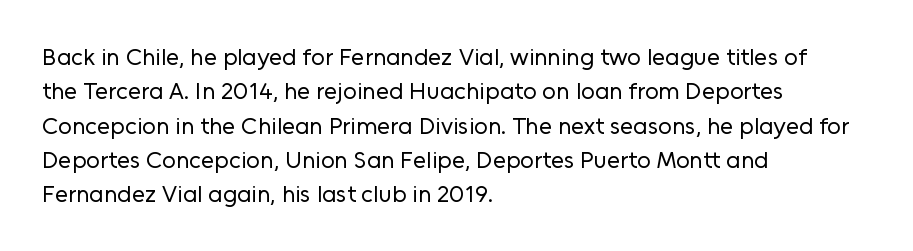
{"italic": "no", "bold": "no", "underline": "no", "align": "left", "line_spacing": "normal", "line_spacing_ratio": 1.43, "letter_spacing": "normal", "letter_spacing_em": 0.0, "glyph_px": 24}
